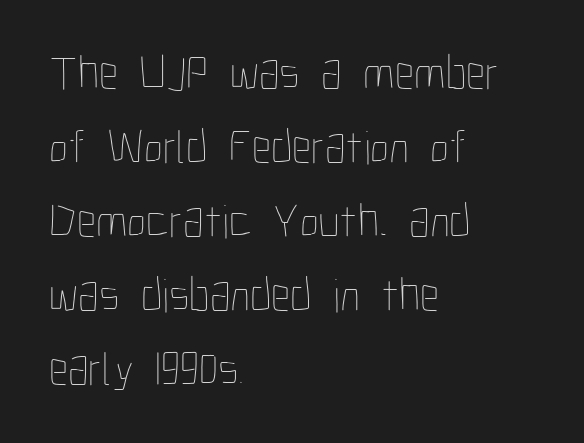
Q: Is the text bold? A: No.
Q: Is the text italic (slanted)? A: No, it is upright.
Q: Is the text underlined? A: No.
Q: How is the paragraph aligned? A: Left-aligned.
Q: Is the spacing between letters normal or unusually wide? A: Normal.
Q: Is the spacing between lines tight, normal or loose? A: Normal.
Q: Width (condensed, normal, or wide)? A: Condensed.
Q: Stroke contrast? A: Low.
Q: x-height? A: Medium.
Q: Monospaced? A: No.
